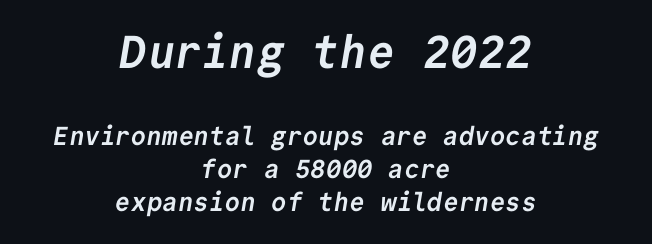
{"serif": "no", "bold": "yes", "weight": "semibold", "width": "normal", "stroke_contrast": "low", "x_height": "medium", "monospaced": "yes", "underline": "no", "align": "center", "line_spacing": "normal", "line_spacing_ratio": 1.27, "letter_spacing": "normal", "letter_spacing_em": 0.0, "larger_block": "first", "size_ratio": 1.77, "glyph_px": 46}
